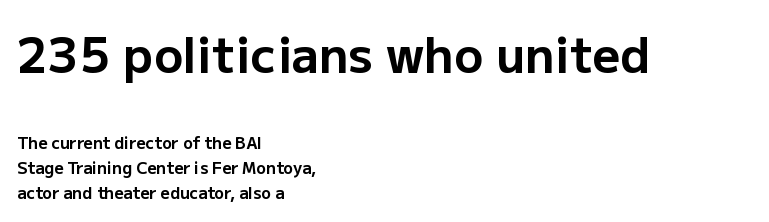
{"serif": "no", "italic": "no", "bold": "yes", "weight": "bold", "width": "normal", "stroke_contrast": "low", "x_height": "medium", "monospaced": "no", "underline": "no", "align": "left", "line_spacing": "normal", "line_spacing_ratio": 1.56, "letter_spacing": "normal", "letter_spacing_em": 0.0, "larger_block": "first", "size_ratio": 3.0, "glyph_px": 48}
